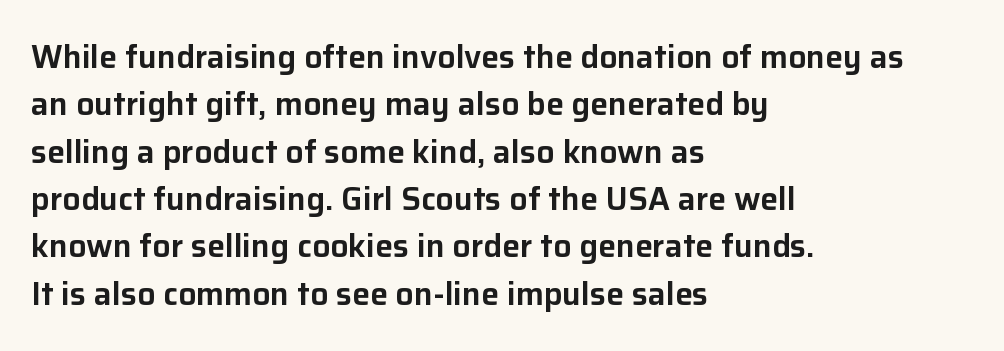
Q: Is the text italic (slanted)? A: No, it is upright.
Q: Is the typeface a serif or a sans-serif typeface? A: Sans-serif.
Q: Is the text underlined? A: No.
Q: How is the paragraph aligned? A: Left-aligned.
Q: Is the spacing between letters normal or unusually wide? A: Normal.
Q: Is the spacing between lines tight, normal or loose? A: Normal.
Q: Width (condensed, normal, or wide)? A: Normal.
Q: Stroke contrast? A: Low.
Q: x-height? A: Medium.
Q: Monospaced? A: No.
